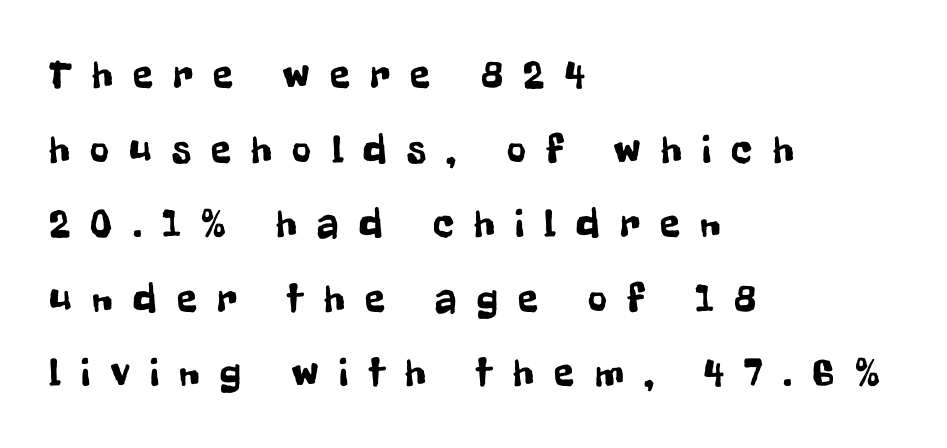
{"serif": "no", "italic": "no", "width": "condensed", "stroke_contrast": "low", "x_height": "medium", "monospaced": "no", "underline": "no", "align": "left", "line_spacing_ratio": 1.82, "letter_spacing": "wide", "letter_spacing_em": 0.5, "glyph_px": 41}
